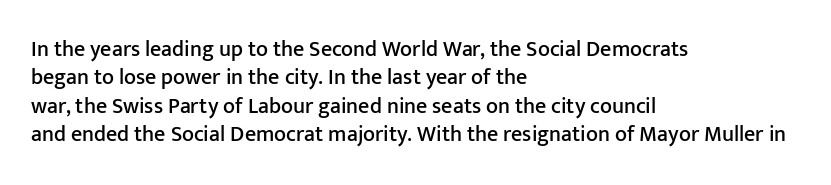
Q: Is the text italic (slanted)? A: No, it is upright.
Q: Is the text underlined? A: No.
Q: How is the paragraph aligned? A: Left-aligned.
Q: Is the spacing between letters normal or unusually wide? A: Normal.
Q: Is the spacing between lines tight, normal or loose? A: Normal.
